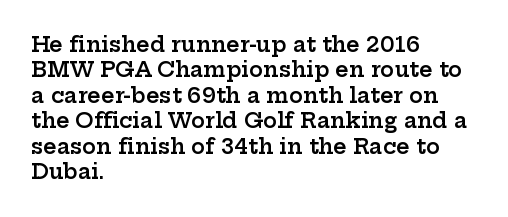
Q: Is the text bold? A: Semi-bold.
Q: Is the text italic (slanted)? A: No, it is upright.
Q: Is the text underlined? A: No.
Q: How is the paragraph aligned? A: Left-aligned.
Q: Is the spacing between letters normal or unusually wide? A: Normal.
